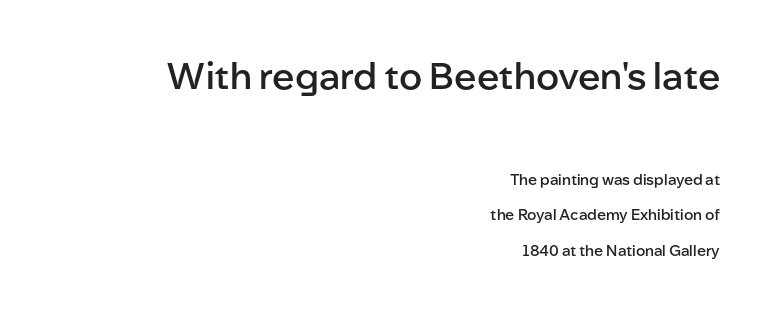
{"serif": "no", "italic": "no", "bold": "semi", "weight": "semibold", "width": "normal", "stroke_contrast": "low", "x_height": "medium", "monospaced": "no", "underline": "no", "align": "right", "line_spacing": "loose", "line_spacing_ratio": 2.38, "letter_spacing": "normal", "letter_spacing_em": 0.0, "larger_block": "first", "size_ratio": 2.47, "glyph_px": 37}
